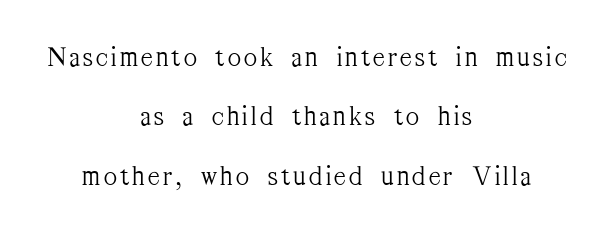
These lines are rendered in a variable-pitch font. Horizontal alignment here is central, giving a formal, balanced look. The lettering holds an erect, upright posture throughout. Beneath every word, the page is bare. Weight: in the light-to-regular range.
